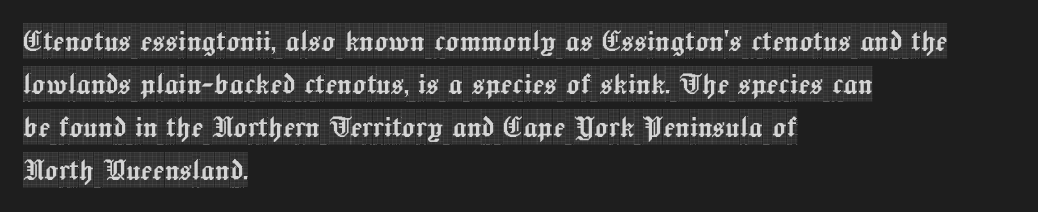
The image shows 35 px condensed serif type, upright; set left-aligned, line spacing 1.23x, normal letter spacing, not underlined; a large x-height.
